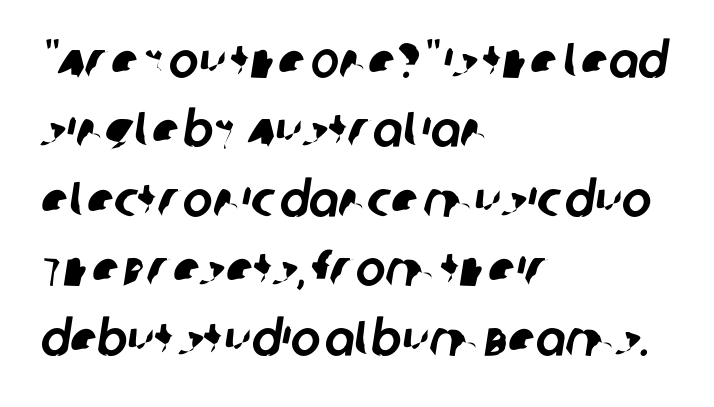
The image shows 50 px sans-serif type; set left-aligned, normal line spacing (1.39x), normal letter spacing, not underlined; low stroke contrast and a large x-height.
